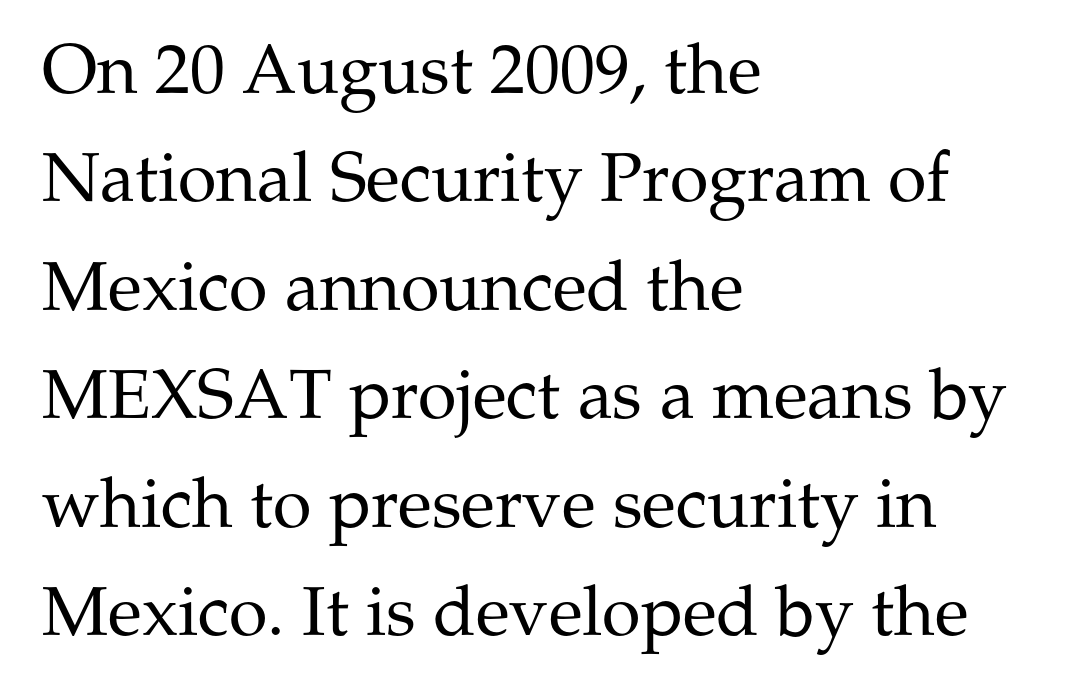
{"serif": "yes", "italic": "no", "bold": "no", "weight": "regular", "width": "normal", "stroke_contrast": "medium", "x_height": "medium", "monospaced": "no", "underline": "no", "align": "left", "line_spacing": "normal", "line_spacing_ratio": 1.55, "letter_spacing": "normal", "letter_spacing_em": 0.0, "glyph_px": 70}
